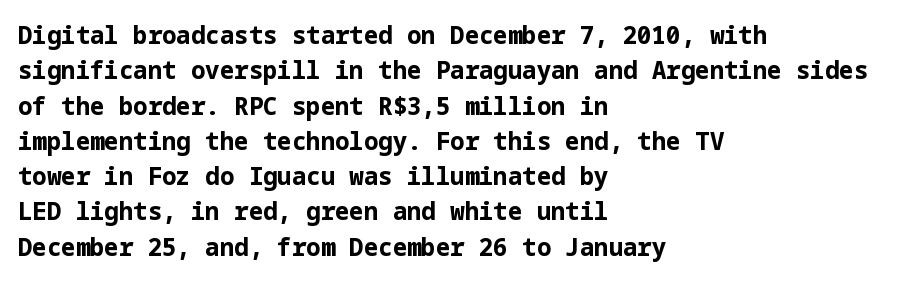
The baseline area is clear. Rendered with straight, roman letterforms. The face used here has the dense, thick strokes of a bold. One-word summary of the alignment: left.
